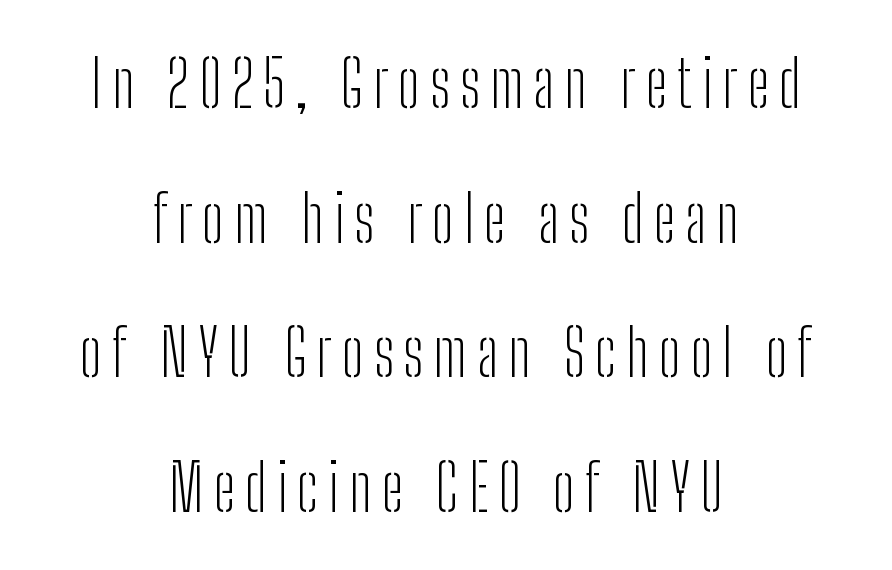
{"serif": "no", "italic": "no", "bold": "no", "weight": "light", "width": "condensed", "stroke_contrast": "low", "x_height": "medium", "monospaced": "no", "underline": "no", "align": "center", "line_spacing": "loose", "line_spacing_ratio": 2.07, "glyph_px": 65}
